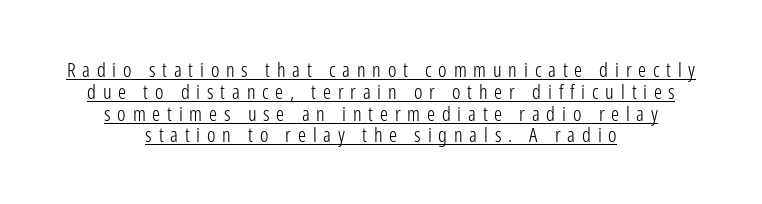
{"italic": "no", "bold": "no", "underline": "yes", "align": "center", "line_spacing": "tight", "line_spacing_ratio": 1.09, "letter_spacing": "wide", "letter_spacing_em": 0.34, "glyph_px": 20}
